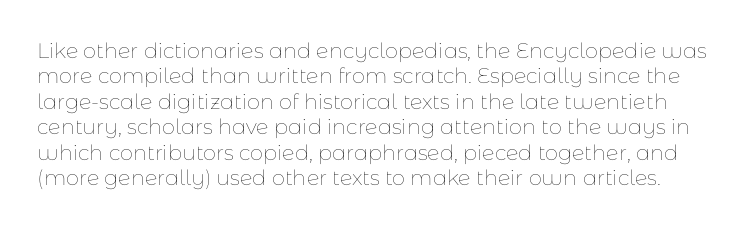
{"italic": "no", "bold": "no", "underline": "no", "line_spacing_ratio": 1.21, "letter_spacing": "normal", "letter_spacing_em": 0.0, "glyph_px": 21}
